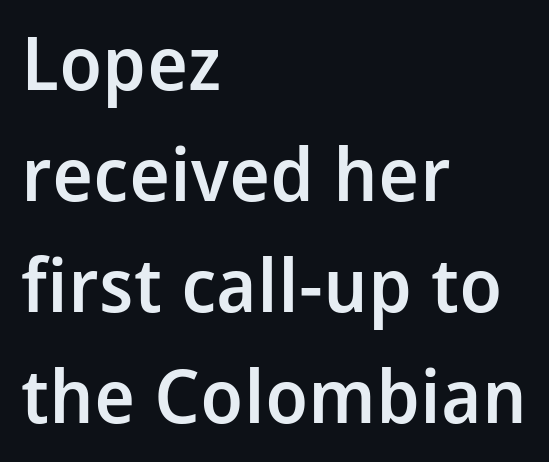
Successive baselines arrive at the customary interval. No italicization has been applied; the sample stays upright. Caption: standard tracking, unaltered. Unlike a traditional serif, this face leaves its strokes unadorned. You could not count columns in this text — the font is proportionally spaced. Descender tails drop into unmarked territory.
